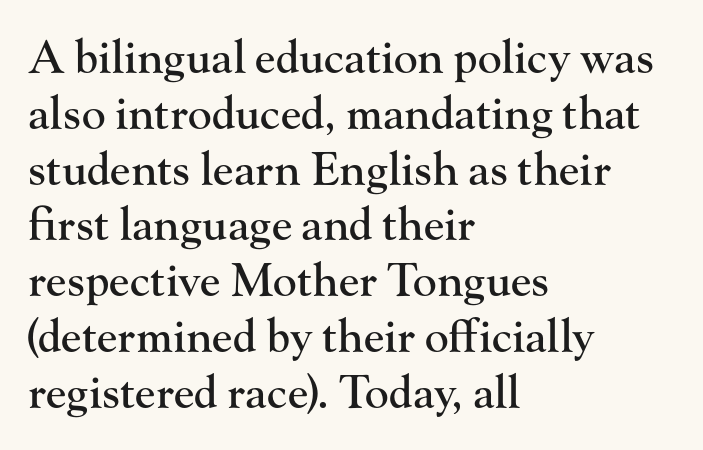
Q: Is the text italic (slanted)? A: No, it is upright.
Q: Is the typeface a serif or a sans-serif typeface? A: Serif.
Q: Is the text underlined? A: No.
Q: How is the paragraph aligned? A: Left-aligned.
Q: Is the spacing between letters normal or unusually wide? A: Normal.
Q: Width (condensed, normal, or wide)? A: Normal.
Q: Stroke contrast? A: High.
Q: x-height? A: Small.
Q: Monospaced? A: No.
